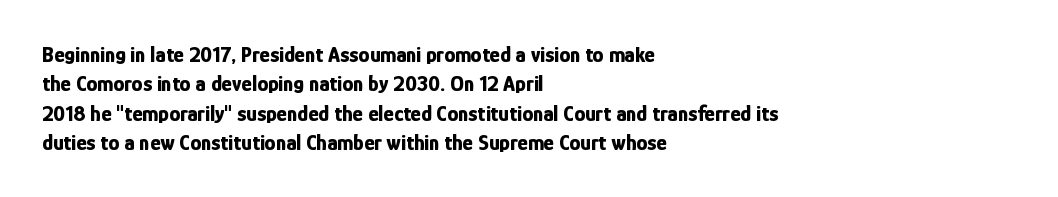
{"italic": "no", "bold": "yes", "underline": "no", "align": "left", "line_spacing": "normal", "line_spacing_ratio": 1.33, "letter_spacing": "normal", "letter_spacing_em": 0.0, "glyph_px": 22}
